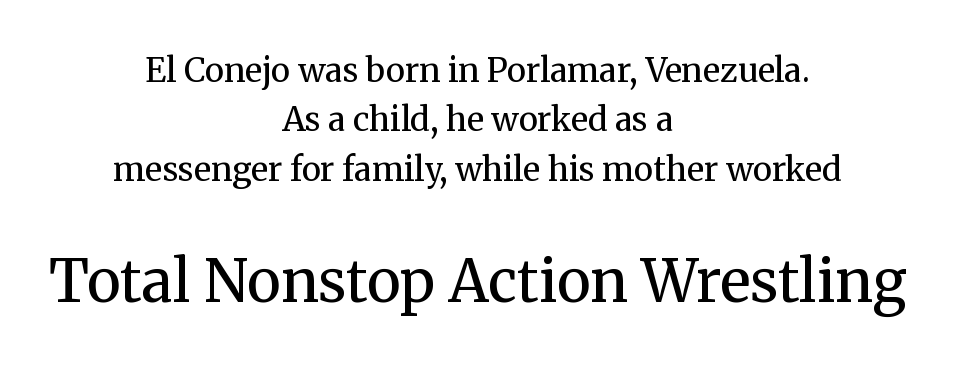
The characters are drawn with everyday or finer stroke widths. A typesetter would call this zero additional tracking. Honestly, the row spacing looks completely unremarkable. The characters display serif detailing at their extremities. Nobody drew a line under any word here.
